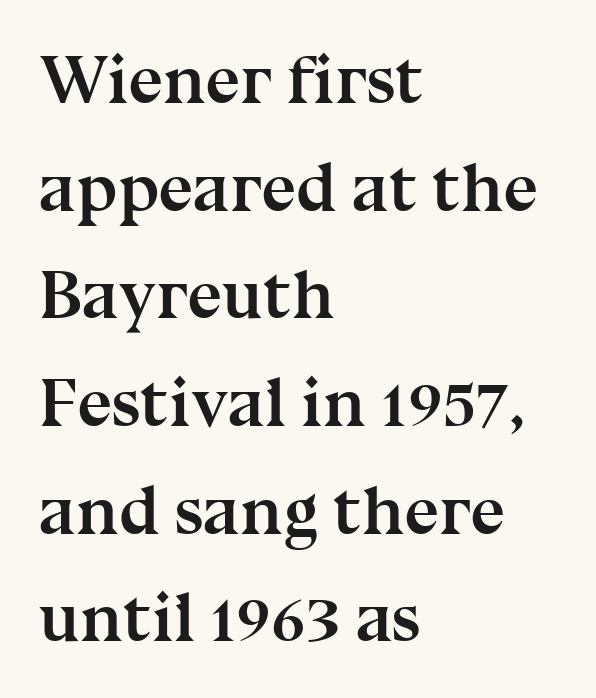
{"serif": "yes", "italic": "no", "bold": "yes", "weight": "semibold", "width": "normal", "stroke_contrast": "medium", "x_height": "medium", "monospaced": "no", "underline": "no", "align": "left", "line_spacing": "normal", "line_spacing_ratio": 1.56, "letter_spacing": "normal", "letter_spacing_em": 0.0, "glyph_px": 69}
